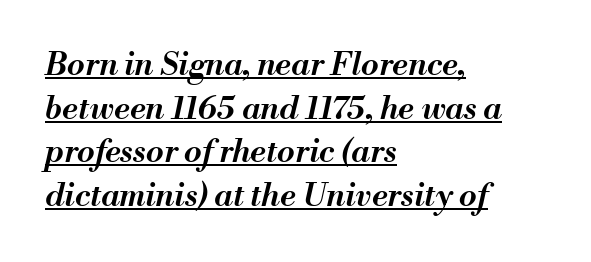
Students, this is semibold: more ink than regular, less than bold. These lines stack with their left ends in a neat column. The space between consecutive lines is moderate. Is the type slanted? Yes — the strokes lean at a clear angle. The passage shown is underscored from start to finish.
